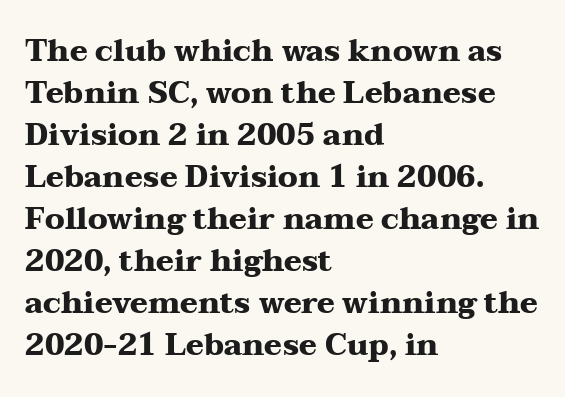
The image shows 30 px heavy, wide serif type, upright; set left-aligned, normal line spacing (1.4x), normal letter spacing, not underlined; medium stroke contrast and a medium x-height.
